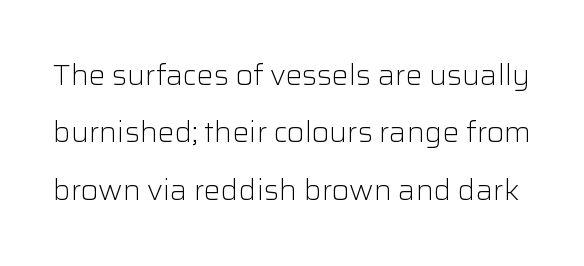
The vertical gap from one line to the next is large. Here the glyphs are tracked normally, forming tight word shapes. When letters stand straight like this, we call the style roman or upright. Looks like regular typesetting: each glyph gets only the width it needs.
